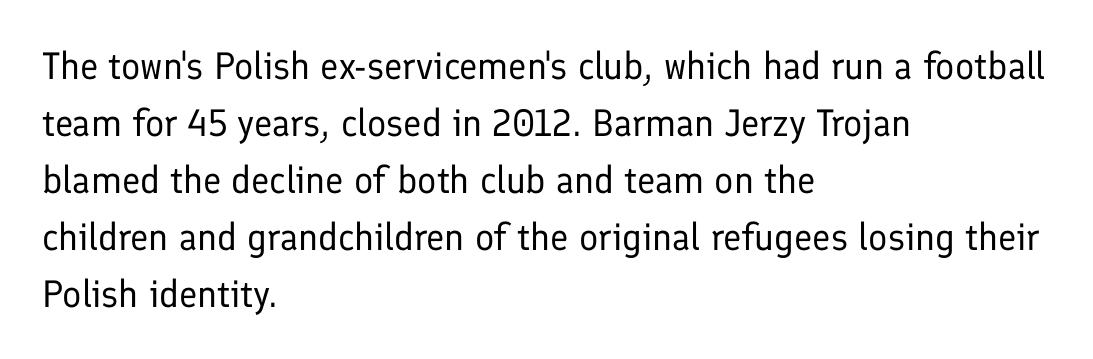
What stands out about the letter spacing? Nothing — it is the standard amount. The passage shown is not bold in any degree. This sample has the flowing, uneven cadence of proportional lettering. The font family rendered here belongs to the sans-serif group. Italic? Not at all — the glyphs are vertical.
